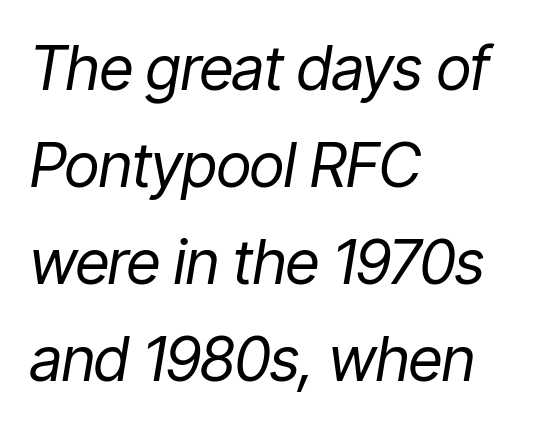
Q: Is the text bold? A: No.
Q: Is the text italic (slanted)? A: Yes, it leans right by about 9 degrees.
Q: Is the text underlined? A: No.
Q: How is the paragraph aligned? A: Left-aligned.
Q: Is the spacing between letters normal or unusually wide? A: Normal.
Q: Is the spacing between lines tight, normal or loose? A: Normal.
Q: Width (condensed, normal, or wide)? A: Condensed.
Q: Stroke contrast? A: Low.
Q: x-height? A: Medium.
Q: Monospaced? A: No.
